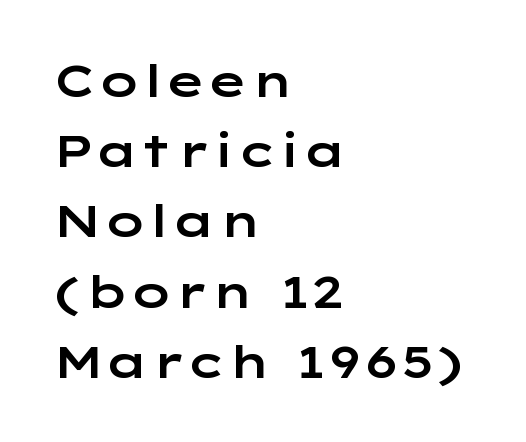
{"serif": "no", "italic": "no", "width": "wide", "stroke_contrast": "low", "x_height": "medium", "monospaced": "no", "underline": "no", "align": "left", "line_spacing": "normal", "line_spacing_ratio": 1.56, "letter_spacing": "normal", "letter_spacing_em": 0.0, "glyph_px": 45}
